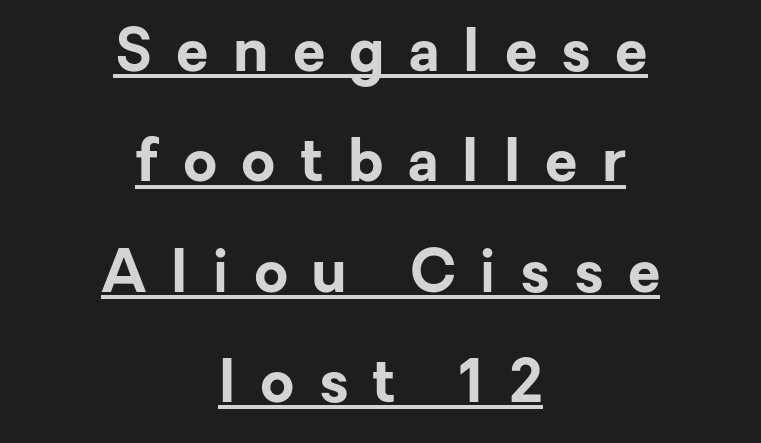
The image shows 59 px bold sans-serif type, upright; set centered, line spacing 1.87x, unusually wide letter spacing (+0.41 em), underlined; low stroke contrast and a medium x-height.
